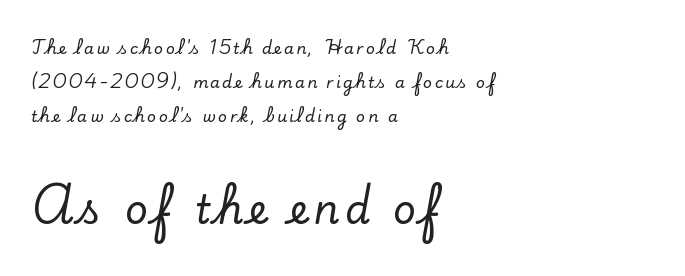
{"serif": "yes", "width": "normal", "stroke_contrast": "low", "x_height": "small", "monospaced": "no", "underline": "no", "align": "left", "line_spacing": "loose", "line_spacing_ratio": 2.13, "larger_block": "second", "size_ratio": 2.5, "glyph_px": 40}
